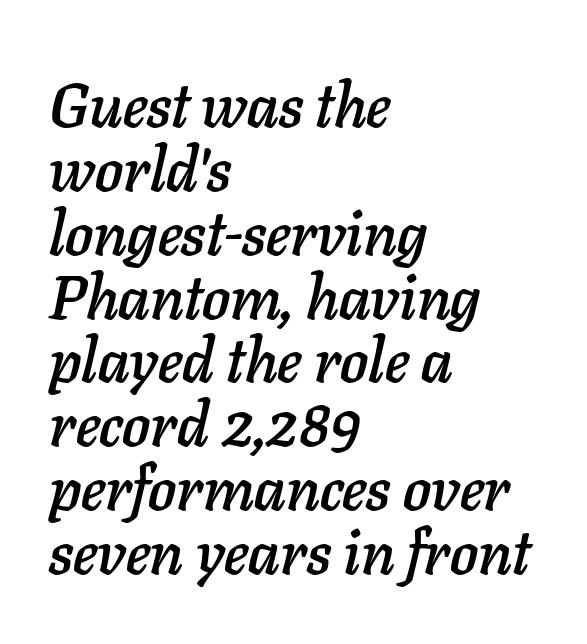
Q: Is the text italic (slanted)? A: Yes, it leans right by about 11 degrees.
Q: Is the text underlined? A: No.
Q: How is the paragraph aligned? A: Left-aligned.
Q: Is the spacing between letters normal or unusually wide? A: Normal.
Q: Is the spacing between lines tight, normal or loose? A: Tight.
Q: Width (condensed, normal, or wide)? A: Normal.
Q: Stroke contrast? A: Low.
Q: x-height? A: Medium.
Q: Monospaced? A: No.
